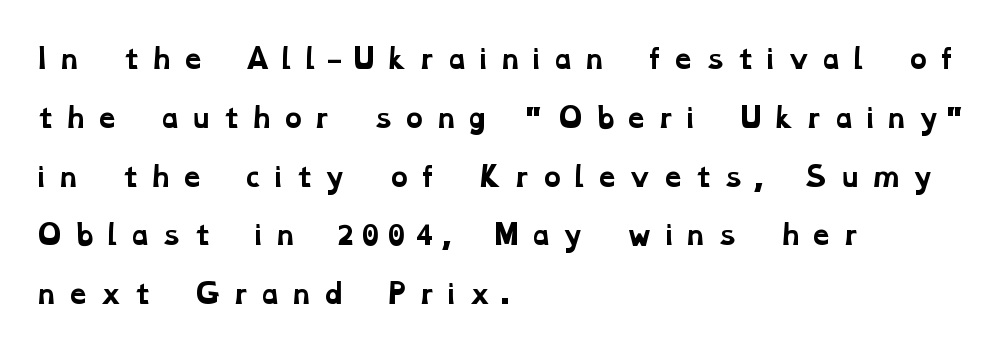
The image shows 26 px bold type; set left-aligned, loose line spacing (2.26x), unusually wide letter spacing (+0.34 em), not underlined.
